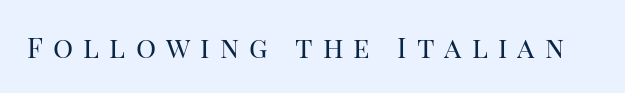
The image shows 28 px regular-weight serif type, upright; set unusually wide letter spacing (+0.36 em), not underlined; high stroke contrast and a large x-height.
